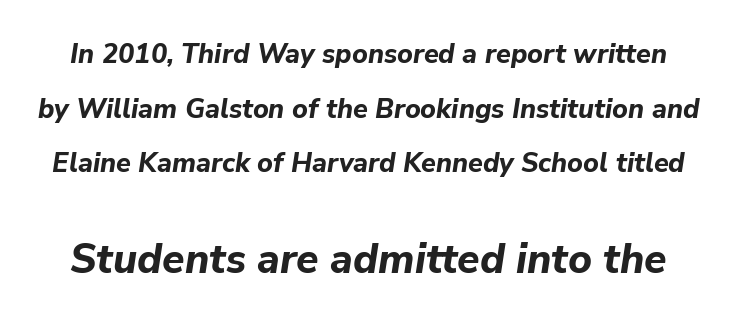
Default kerning and tracking; the words read as compact shapes. Each letter keeps its own natural width here, so spacing adapts to shape. The passage shown is emphatically bold. Line spacing here is loose.
